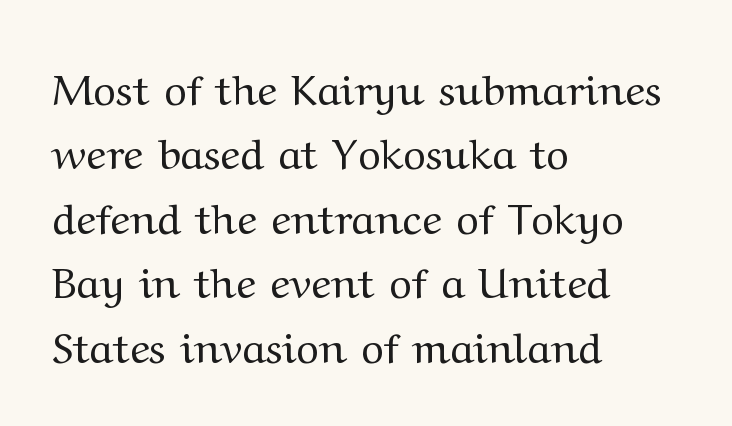
Leftover space on each line is placed entirely after the last word. Looks like regular typesetting: each glyph gets only the width it needs. Honestly, the row spacing looks completely unremarkable. Weight: not bold — regular or lighter. Short note: letters normally spaced.
